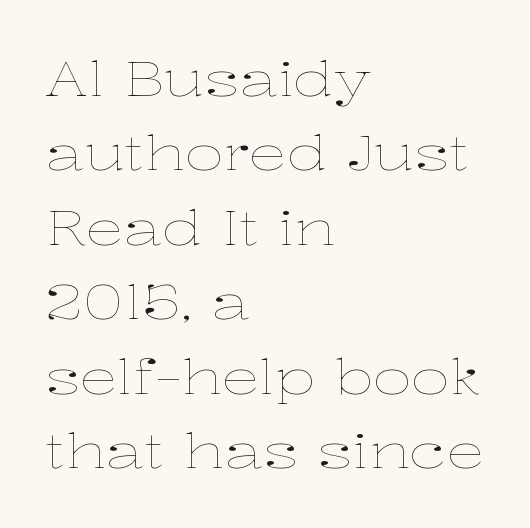
{"italic": "no", "bold": "no", "weight": "thin", "width": "wide", "stroke_contrast": "low", "x_height": "medium", "monospaced": "no", "underline": "no", "align": "left", "line_spacing": "normal", "line_spacing_ratio": 1.55, "letter_spacing": "normal", "letter_spacing_em": 0.0, "glyph_px": 48}
